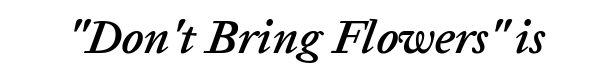
The image shows 47 px text type, italic (leaning right); set normal letter spacing, not underlined; low stroke contrast and a medium x-height.
